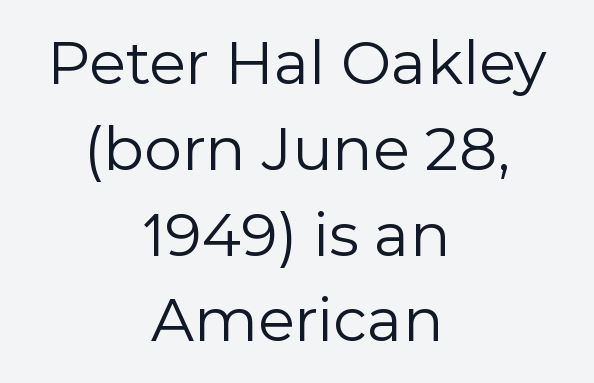
Q: Is the text bold? A: No.
Q: Is the text italic (slanted)? A: No, it is upright.
Q: Is the typeface a serif or a sans-serif typeface? A: Sans-serif.
Q: Is the text underlined? A: No.
Q: How is the paragraph aligned? A: Centered.
Q: Is the spacing between letters normal or unusually wide? A: Normal.
Q: Is the spacing between lines tight, normal or loose? A: Normal.
Q: Width (condensed, normal, or wide)? A: Normal.
Q: x-height? A: Medium.
Q: Monospaced? A: No.
